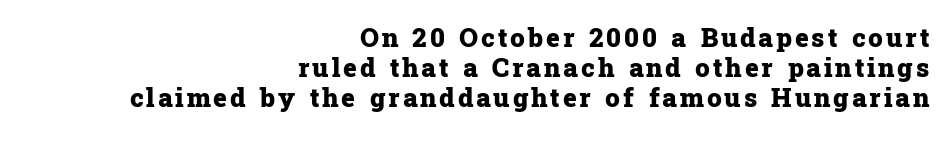
{"italic": "no", "bold": "yes", "underline": "no", "align": "right", "line_spacing_ratio": 1.16, "glyph_px": 26}
